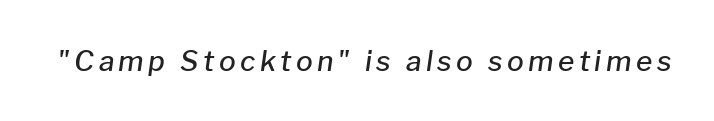
{"italic": "yes", "lean": "right", "slant_degrees": 8, "bold": "semi", "weight": "semibold", "width": "normal", "stroke_contrast": "low", "x_height": "medium", "monospaced": "no", "underline": "no", "glyph_px": 28}
